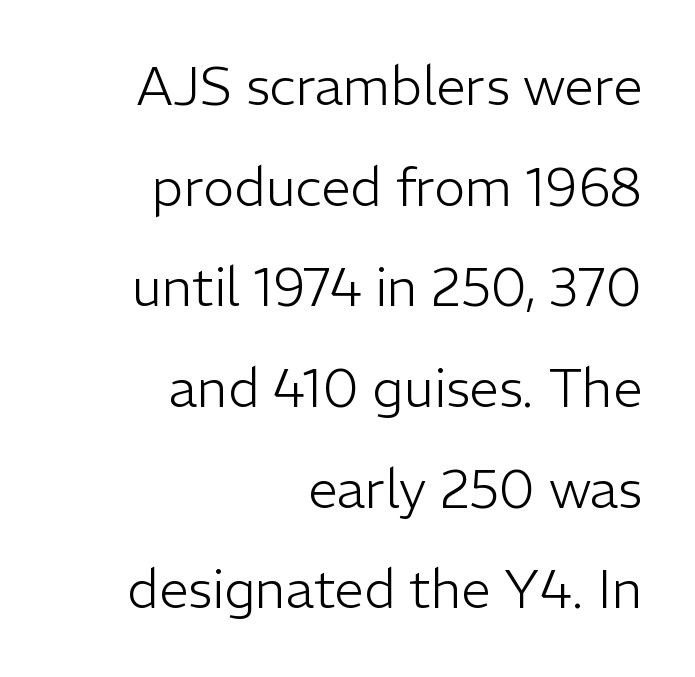
The image shows 53 px light sans-serif type, upright; set right-aligned, loose line spacing (1.9x), normal letter spacing, not underlined; low stroke contrast and a medium x-height.
